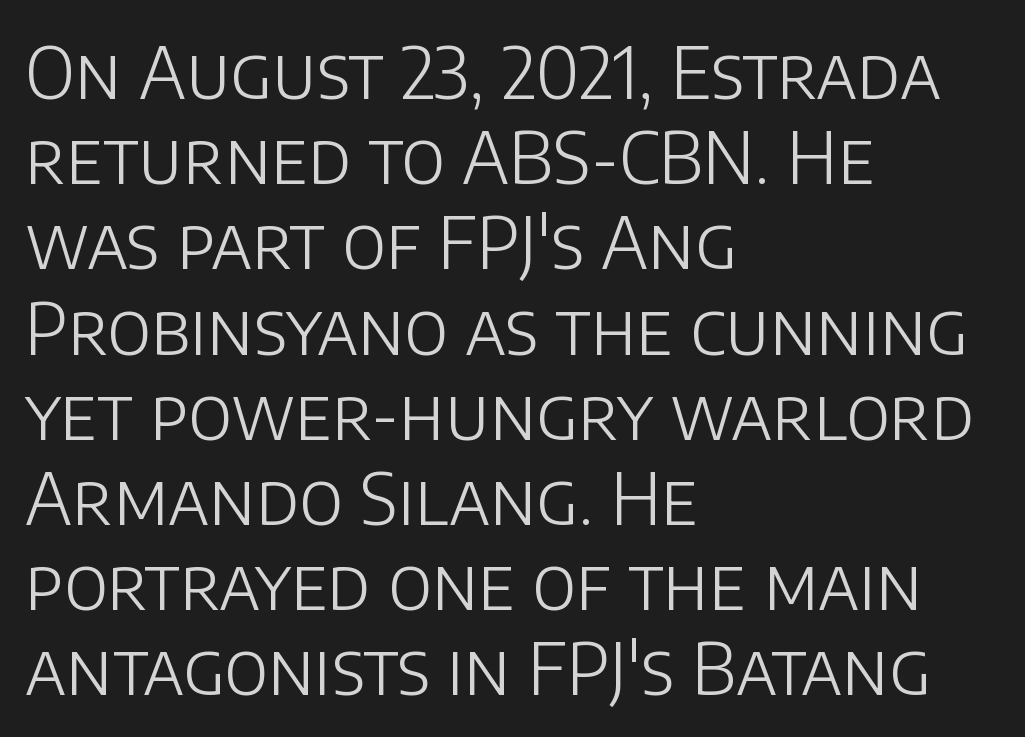
This reads as an unemphasized weight, regular at the heaviest. Style check: upright. Nobody drew a line under any word here. Horizontal alignment here is leftward, the default for most running prose.
